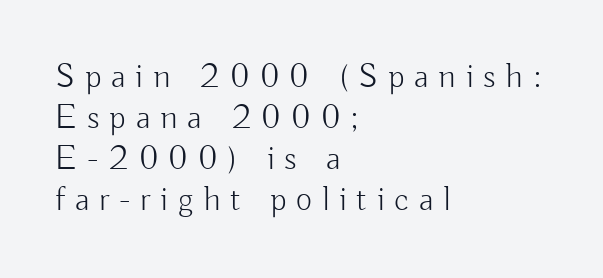
The image shows 35 px light sans-serif type, upright; set left-aligned, line spacing 1.17x, unusually wide letter spacing (+0.28 em), not underlined; low stroke contrast and a small x-height.
